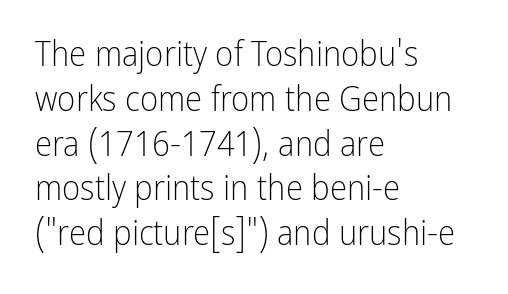
Q: Is the text bold? A: No.
Q: Is the text italic (slanted)? A: No, it is upright.
Q: Is the typeface a serif or a sans-serif typeface? A: Sans-serif.
Q: Is the text underlined? A: No.
Q: How is the paragraph aligned? A: Left-aligned.
Q: Is the spacing between letters normal or unusually wide? A: Normal.
Q: Is the spacing between lines tight, normal or loose? A: Normal.
Q: Width (condensed, normal, or wide)? A: Condensed.
Q: Stroke contrast? A: Low.
Q: x-height? A: Medium.
Q: Monospaced? A: No.
